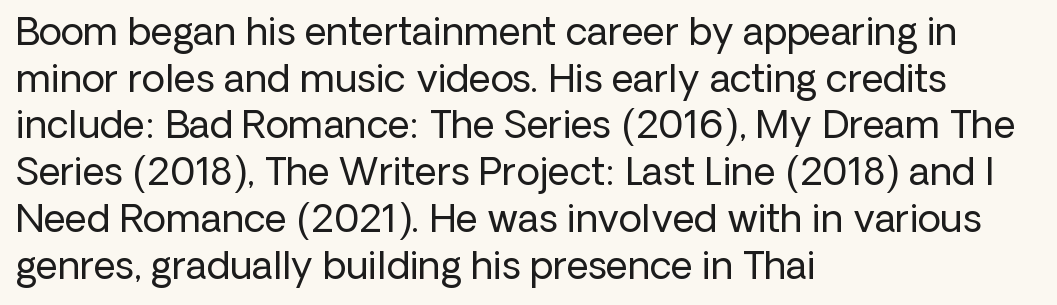
Q: Is the text bold? A: No.
Q: Is the text italic (slanted)? A: No, it is upright.
Q: Is the typeface a serif or a sans-serif typeface? A: Sans-serif.
Q: Is the text underlined? A: No.
Q: How is the paragraph aligned? A: Left-aligned.
Q: Is the spacing between letters normal or unusually wide? A: Normal.
Q: Width (condensed, normal, or wide)? A: Normal.
Q: Stroke contrast? A: Low.
Q: x-height? A: Medium.
Q: Monospaced? A: No.
